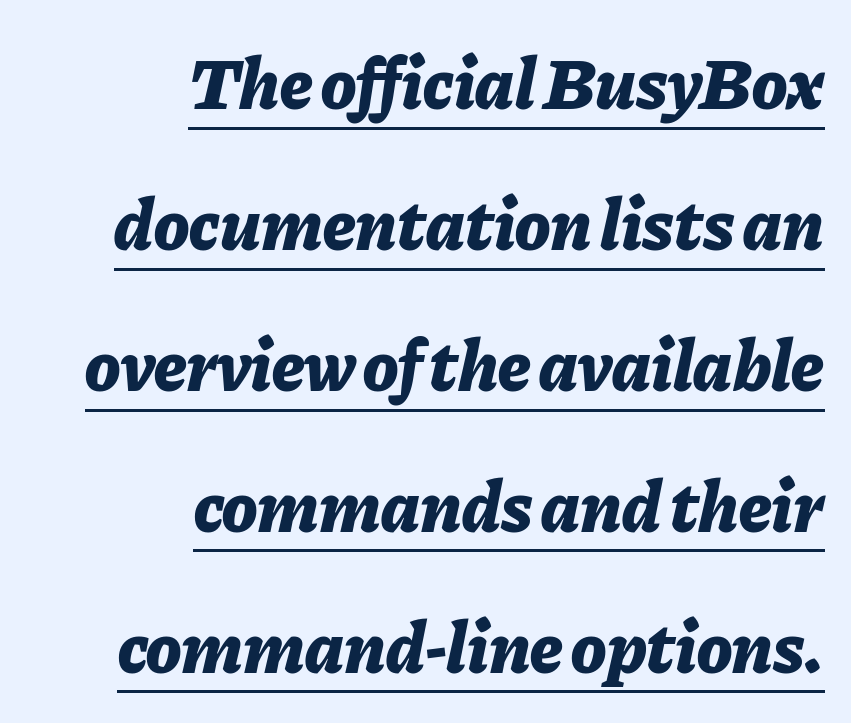
Q: Is the text bold? A: Yes.
Q: Is the text italic (slanted)? A: Yes, it leans right by about 11 degrees.
Q: Is the text underlined? A: Yes.
Q: How is the paragraph aligned? A: Right-aligned.
Q: Is the spacing between letters normal or unusually wide? A: Normal.
Q: Is the spacing between lines tight, normal or loose? A: Loose.
Q: Width (condensed, normal, or wide)? A: Normal.
Q: Stroke contrast? A: Low.
Q: x-height? A: Medium.
Q: Monospaced? A: No.
